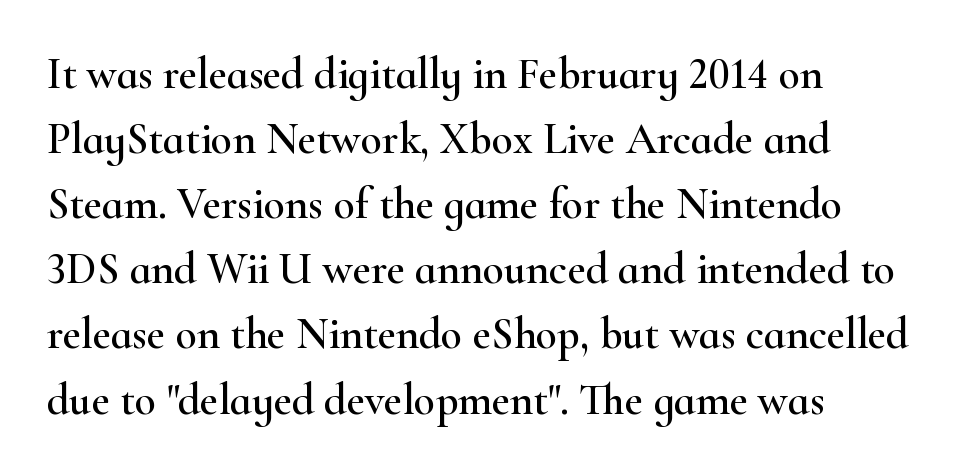
{"serif": "yes", "italic": "no", "width": "wide", "stroke_contrast": "high", "x_height": "small", "monospaced": "no", "underline": "no", "align": "left", "line_spacing": "normal", "line_spacing_ratio": 1.48, "letter_spacing": "normal", "letter_spacing_em": 0.0, "glyph_px": 44}
